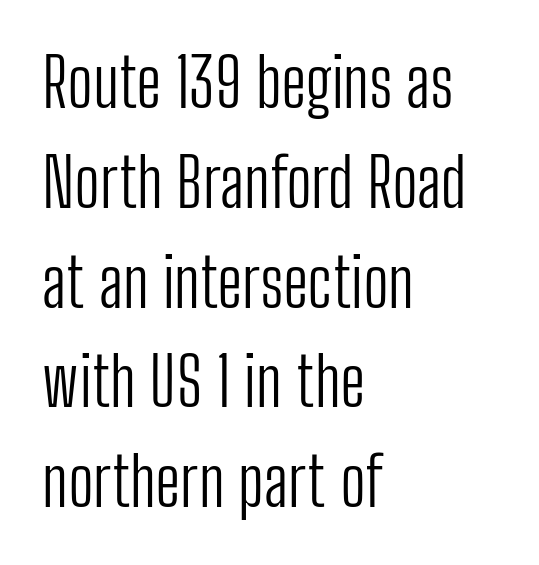
The image shows 67 px light, condensed sans-serif type, upright; set left-aligned, normal line spacing (1.49x), normal letter spacing, not underlined; low stroke contrast and a medium x-height.
